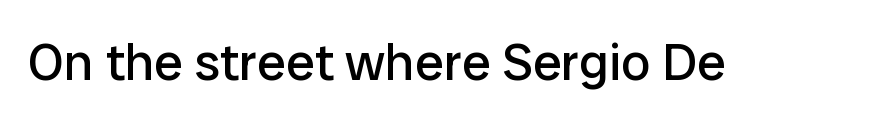
The image shows 52 px regular-weight sans-serif type, upright; set normal letter spacing, not underlined; low stroke contrast and a medium x-height.
